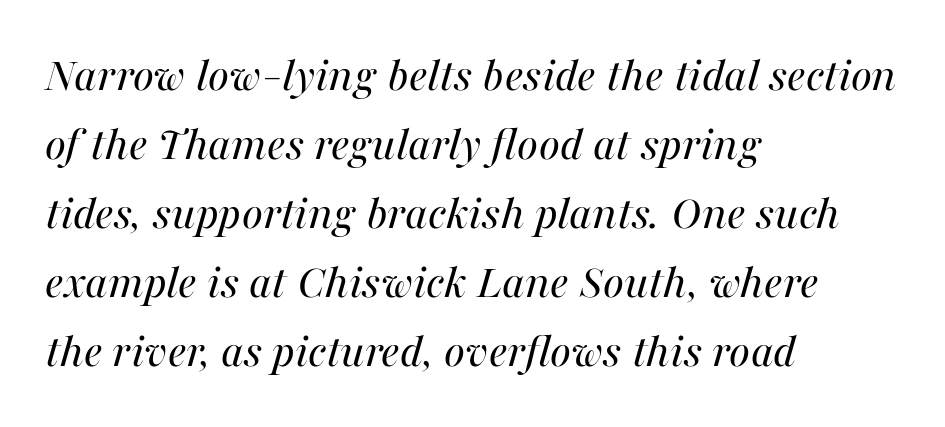
Q: Is the text bold? A: No.
Q: Is the text italic (slanted)? A: Yes, it leans right by about 16 degrees.
Q: Is the text underlined? A: No.
Q: How is the paragraph aligned? A: Left-aligned.
Q: Is the spacing between letters normal or unusually wide? A: Normal.
Q: Is the spacing between lines tight, normal or loose? A: Normal.
Q: Width (condensed, normal, or wide)? A: Normal.
Q: Stroke contrast? A: Medium.
Q: x-height? A: Medium.
Q: Monospaced? A: No.
